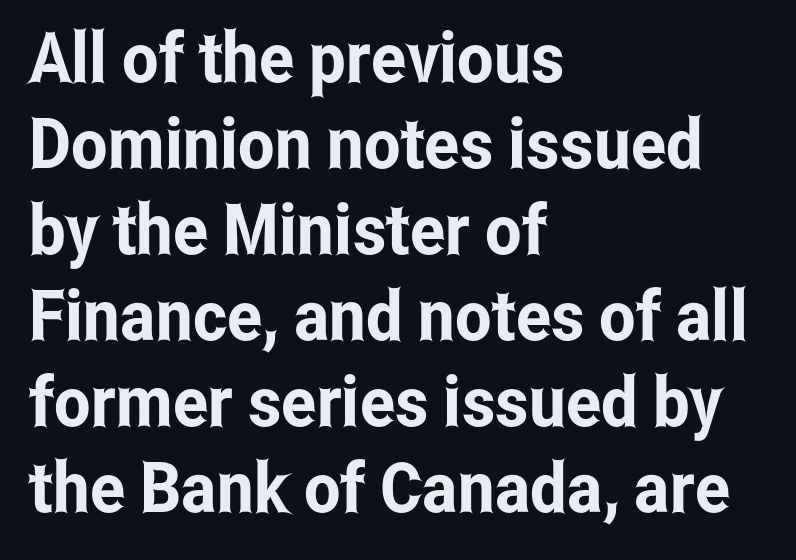
The image shows 70 px condensed sans-serif type, upright; set left-aligned, line spacing 1.23x, normal letter spacing, not underlined; low stroke contrast and a medium x-height.
